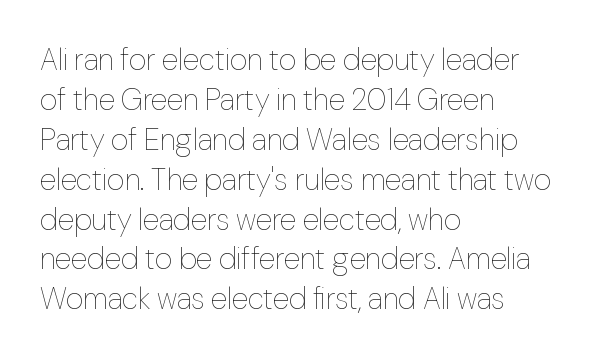
{"italic": "no", "bold": "no", "weight": "thin", "width": "normal", "stroke_contrast": "low", "x_height": "medium", "monospaced": "no", "underline": "no", "align": "left", "line_spacing": "normal", "line_spacing_ratio": 1.33, "letter_spacing": "normal", "letter_spacing_em": 0.0, "glyph_px": 30}
